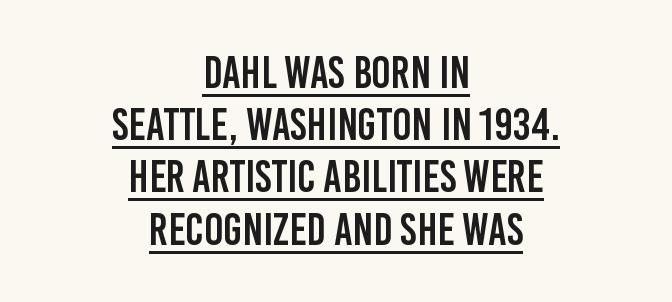
Q: Is the text italic (slanted)? A: No, it is upright.
Q: Is the typeface a serif or a sans-serif typeface? A: Sans-serif.
Q: Is the text underlined? A: Yes.
Q: How is the paragraph aligned? A: Centered.
Q: Is the spacing between letters normal or unusually wide? A: Normal.
Q: Width (condensed, normal, or wide)? A: Condensed.
Q: Stroke contrast? A: Low.
Q: x-height? A: Large.
Q: Monospaced? A: No.
